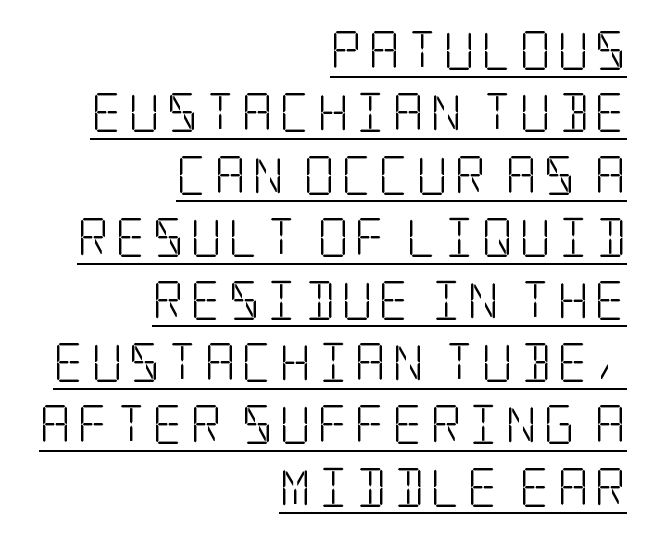
The image shows 39 px light, condensed serif type, upright; set right-aligned, normal line spacing (1.6x), underlined; low stroke contrast and a large x-height.
